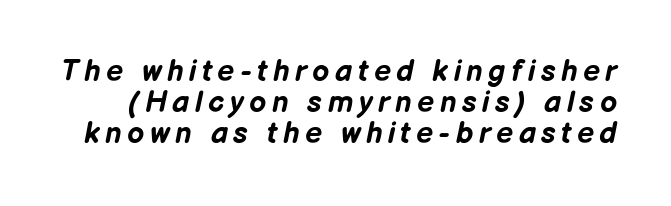
{"italic": "yes", "lean": "right", "slant_degrees": 12, "bold": "yes", "weight": "bold", "width": "normal", "stroke_contrast": "low", "x_height": "medium", "monospaced": "no", "underline": "no", "line_spacing": "tight", "line_spacing_ratio": 1.03, "glyph_px": 30}
